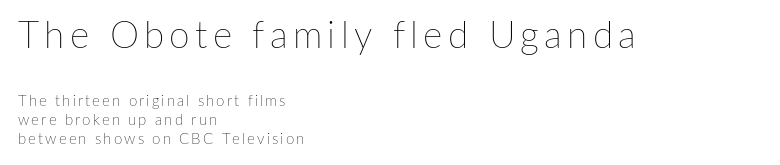
Think standard paragraph weight, or any step lighter than that. Compared with a centered layout, this one pins lines to the left instead. Ordinary non-slanted type is in use. The rendering uses natural spacing where letterforms have individual widths. These two chunks differ in scale, with the top chunk taking the larger measure. Anything drawn beneath the words? Only blank space.
